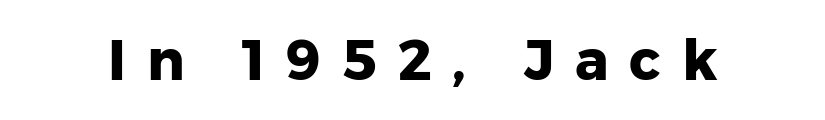
{"serif": "no", "italic": "no", "bold": "yes", "weight": "heavy", "width": "normal", "stroke_contrast": "low", "x_height": "medium", "monospaced": "no", "underline": "no", "letter_spacing": "wide", "letter_spacing_em": 0.37, "glyph_px": 56}
